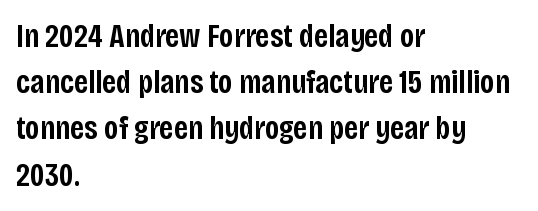
The lines in this sample share a left origin and differ only in where they stop. The letters advance in unequal steps, a hallmark of proportional type. Between one letter and the next there's only the usual sliver of space. The strokes are fattened partway — semibold, not bold. This rendering features lettering with no underline. Ascenders rise straight up at ninety degrees.
